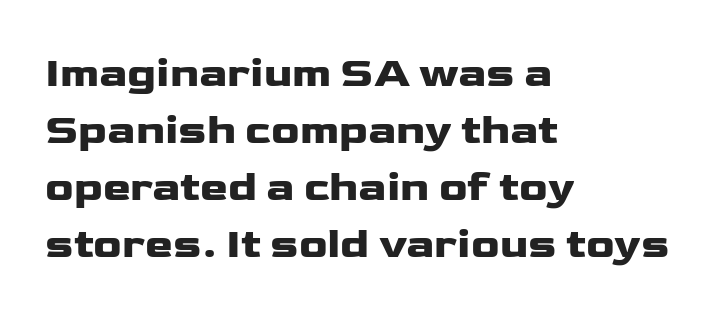
Q: Is the text italic (slanted)? A: No, it is upright.
Q: Is the typeface a serif or a sans-serif typeface? A: Sans-serif.
Q: Is the text underlined? A: No.
Q: How is the paragraph aligned? A: Left-aligned.
Q: Is the spacing between letters normal or unusually wide? A: Normal.
Q: Is the spacing between lines tight, normal or loose? A: Normal.
Q: Width (condensed, normal, or wide)? A: Wide.
Q: Stroke contrast? A: Low.
Q: x-height? A: Medium.
Q: Monospaced? A: No.
